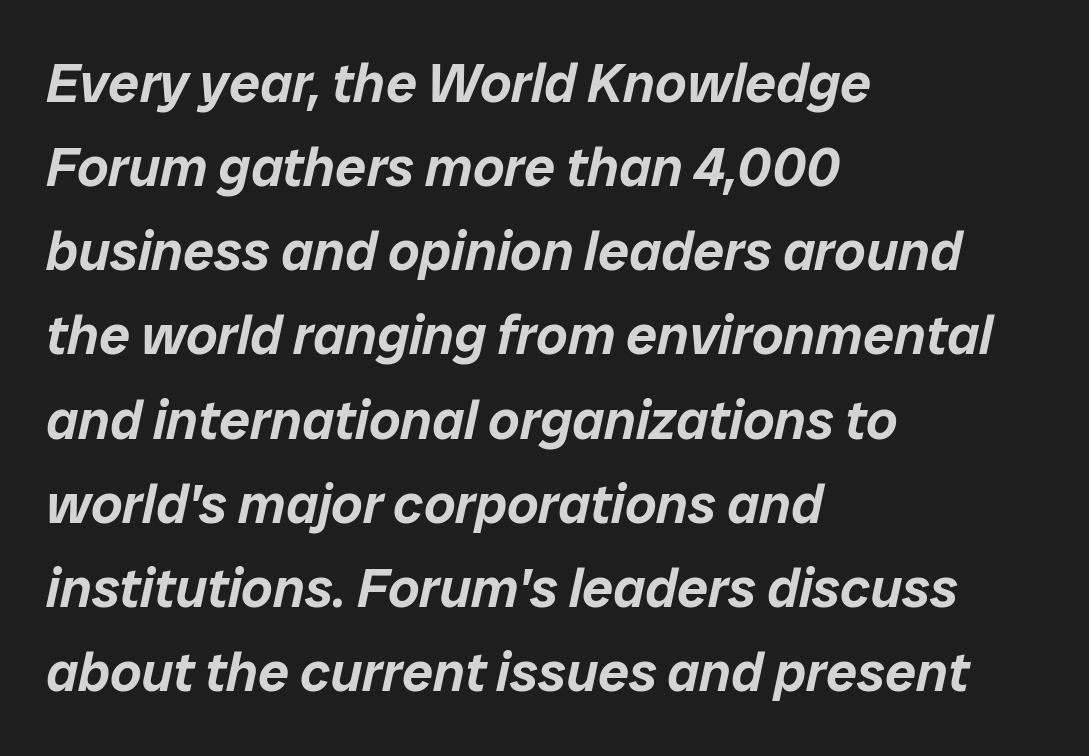
This sample keeps an unexceptional amount of space between lines. A clean baseline with only descenders dipping below it. These lines are rendered in a variable-pitch font. Students, note that the glyphs here touch the page at normal intervals. Quick note: italic.
